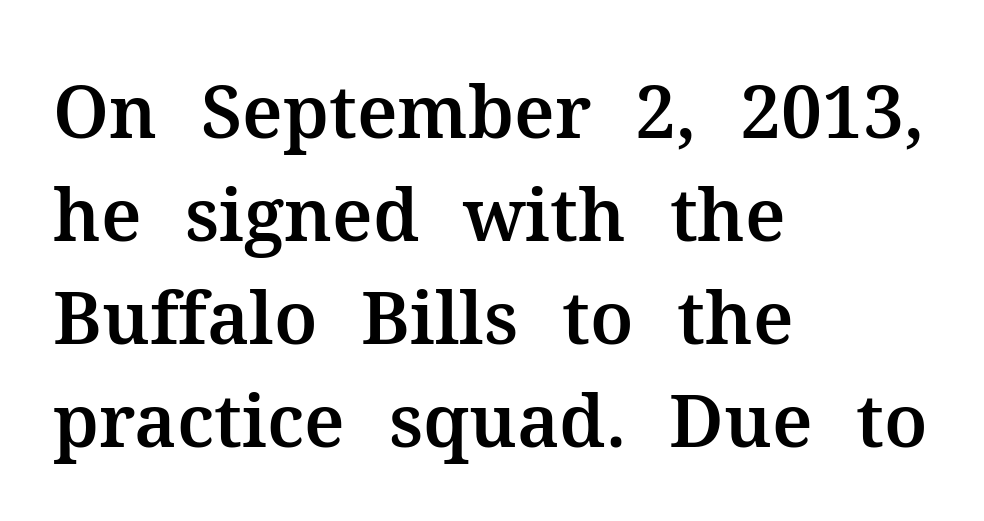
{"serif": "yes", "italic": "no", "width": "normal", "stroke_contrast": "medium", "x_height": "medium", "monospaced": "no", "underline": "no", "align": "left", "line_spacing": "normal", "line_spacing_ratio": 1.41, "letter_spacing": "normal", "letter_spacing_em": 0.0, "glyph_px": 73}
